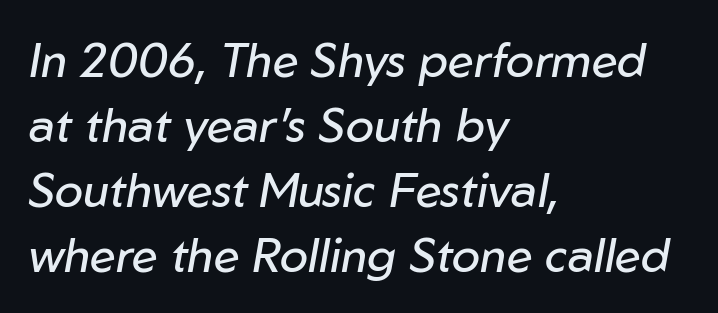
Q: Is the text bold? A: No.
Q: Is the text italic (slanted)? A: Yes, it leans right by about 10 degrees.
Q: Is the text underlined? A: No.
Q: How is the paragraph aligned? A: Left-aligned.
Q: Is the spacing between letters normal or unusually wide? A: Normal.
Q: Is the spacing between lines tight, normal or loose? A: Normal.
Q: Width (condensed, normal, or wide)? A: Normal.
Q: Stroke contrast? A: Low.
Q: x-height? A: Medium.
Q: Monospaced? A: No.
